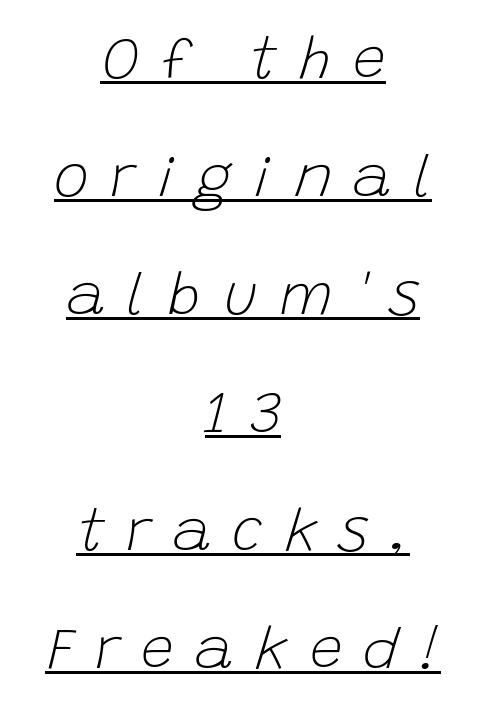
The image shows 59 px light type, italic (leaning right); set centered, loose line spacing (2.0x), unusually wide letter spacing (+0.36 em), underlined; low stroke contrast and a large x-height.
